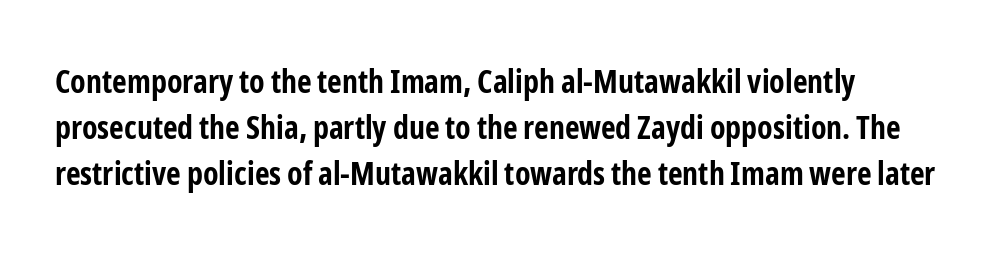
The image shows 32 px bold, condensed sans-serif type, upright; set left-aligned, normal line spacing (1.44x), normal letter spacing, not underlined; low stroke contrast and a medium x-height.
